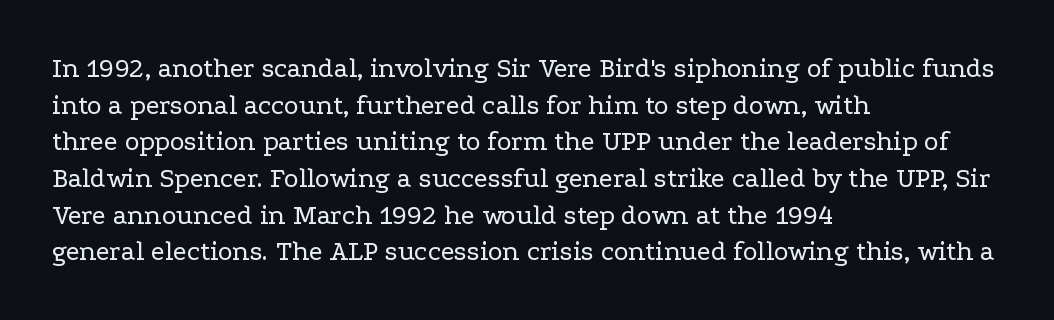
Q: Is the text bold? A: No.
Q: Is the text italic (slanted)? A: No, it is upright.
Q: Is the typeface a serif or a sans-serif typeface? A: Serif.
Q: Is the text underlined? A: No.
Q: How is the paragraph aligned? A: Left-aligned.
Q: Is the spacing between letters normal or unusually wide? A: Normal.
Q: Is the spacing between lines tight, normal or loose? A: Normal.
Q: Width (condensed, normal, or wide)? A: Wide.
Q: Stroke contrast? A: Low.
Q: x-height? A: Medium.
Q: Monospaced? A: No.
